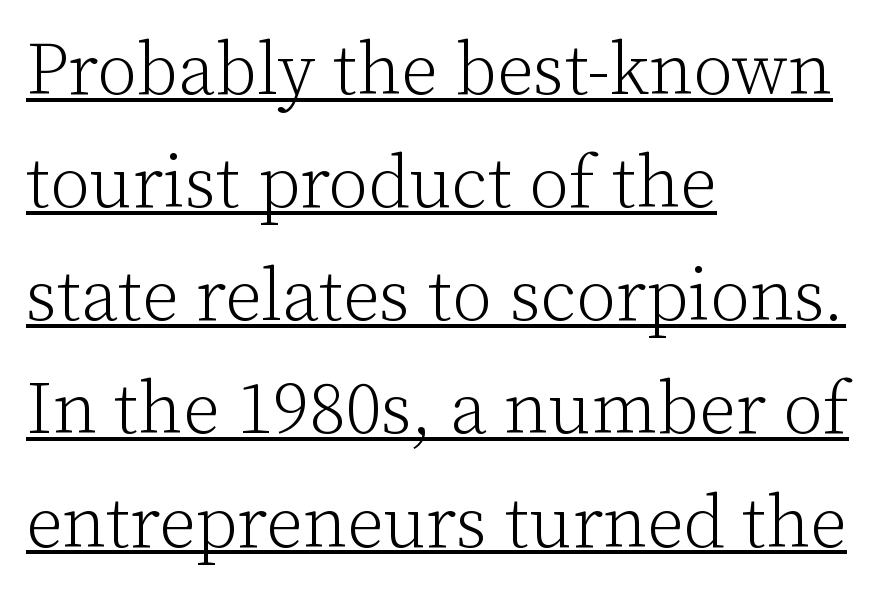
The image shows 73 px light serif type, upright; set left-aligned, normal line spacing (1.55x), normal letter spacing, underlined; low stroke contrast and a medium x-height.
